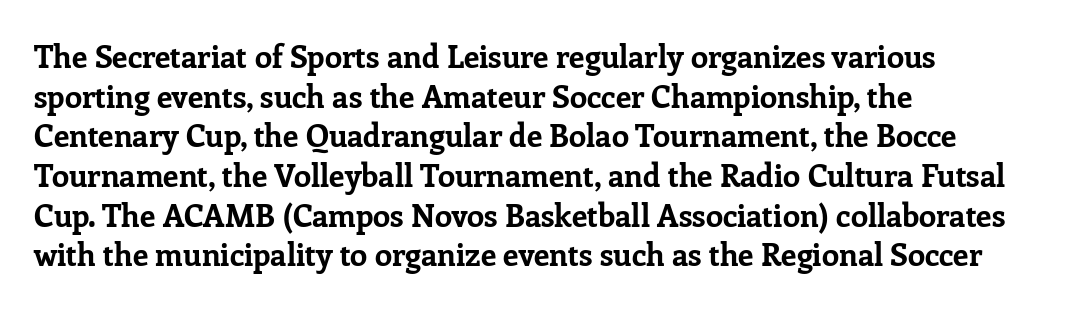
Ascenders rise straight up at ninety degrees. Horizontal bands of white between lines are of average thickness. The line texture is even and compact thanks to regular tracking. A bare baseline throughout the passage. The compositor pushed each line to the left boundary.
